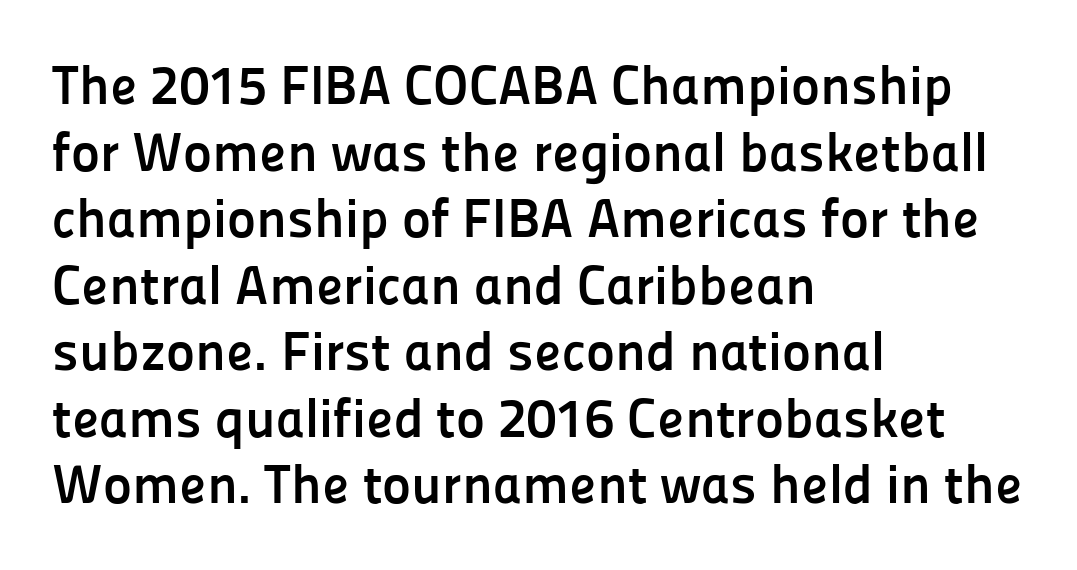
{"serif": "no", "italic": "no", "bold": "yes", "weight": "semibold", "width": "normal", "stroke_contrast": "low", "x_height": "medium", "monospaced": "no", "underline": "no", "align": "left", "line_spacing_ratio": 1.21, "letter_spacing": "normal", "letter_spacing_em": 0.0, "glyph_px": 55}
